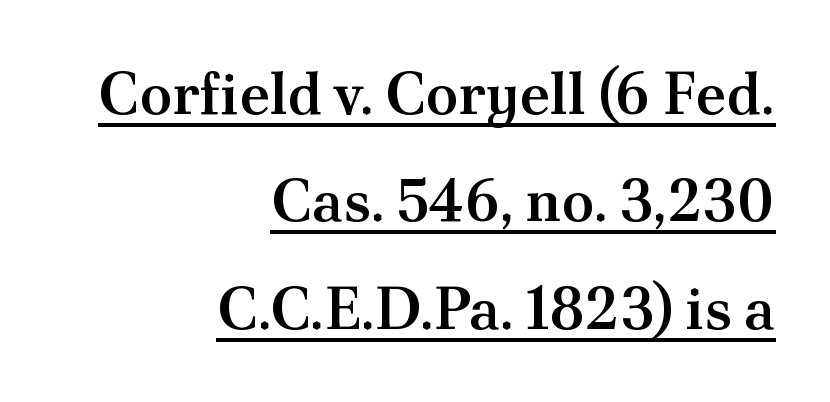
The passage shown is typeset with a serif family. The rendering uses natural spacing where letterforms have individual widths. This sample uses an upright cut, with every glyph sitting square on the baseline. Layout note: lines flush right. The face used here is rendered with its standard letterfit.
